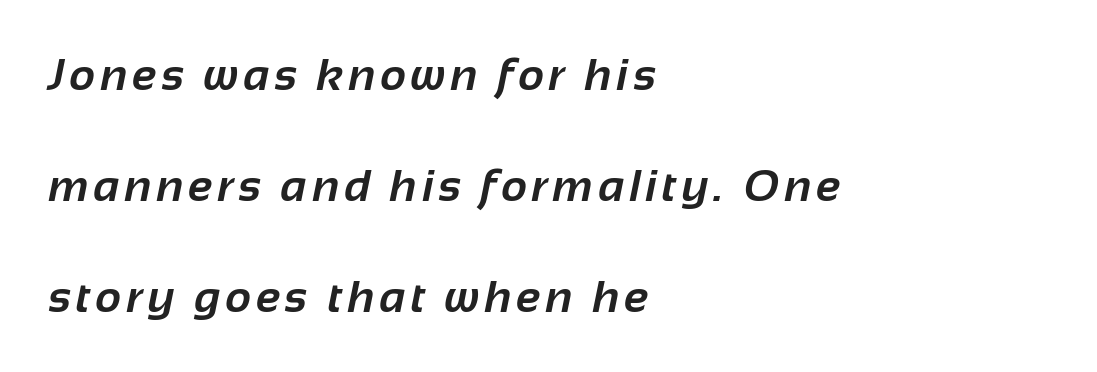
{"serif": "no", "bold": "yes", "weight": "bold", "width": "normal", "stroke_contrast": "low", "x_height": "medium", "monospaced": "no", "underline": "no", "align": "left", "line_spacing": "loose", "line_spacing_ratio": 2.47, "glyph_px": 45}
